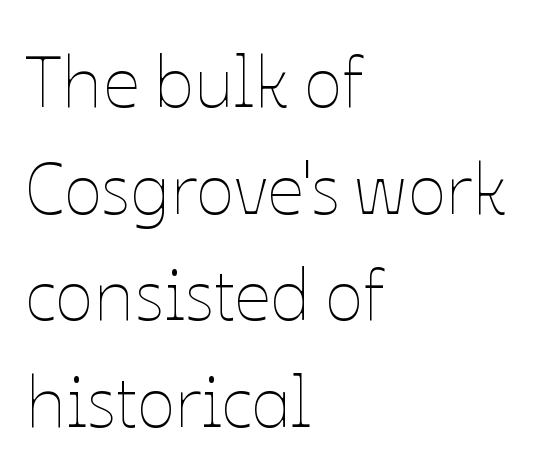
The image shows 72 px thin type, upright; set left-aligned, normal line spacing (1.48x), normal letter spacing, not underlined; low stroke contrast and a medium x-height.
